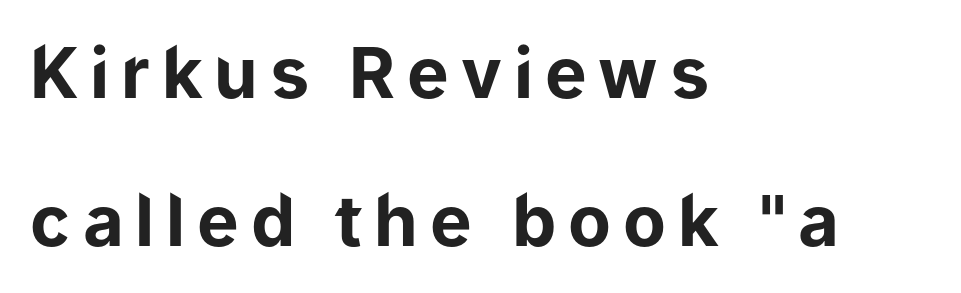
The image shows 70 px bold sans-serif type, upright; set left-aligned, loose line spacing (2.11x), not underlined; low stroke contrast and a medium x-height.
